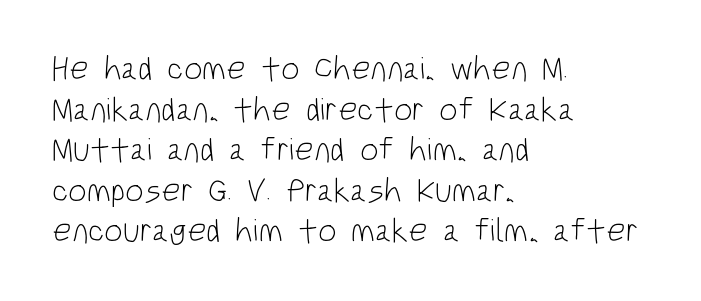
The face used here is proportionally spaced, like ordinary book or web type. Clear beneath every line of the passage. Check where the strokes stop: nothing finishes them off — pure sans. Left-aligned paragraph, ragged on the right. The letters stand upright; this is a roman face. Honestly, the letter spacing is just normal — you wouldn't notice it.
